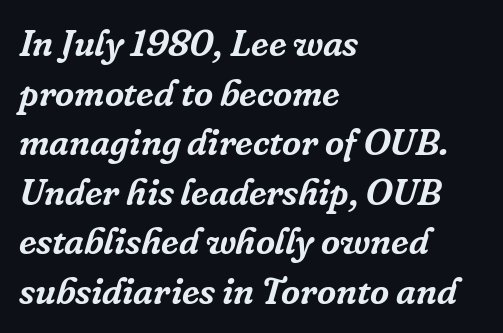
The letters advance in unequal steps, a hallmark of proportional type. Honestly, there is no underline to notice here at all. Alignment: flush left. If you drew a line through each stem, it would be angled. Type style note: has serifs.
